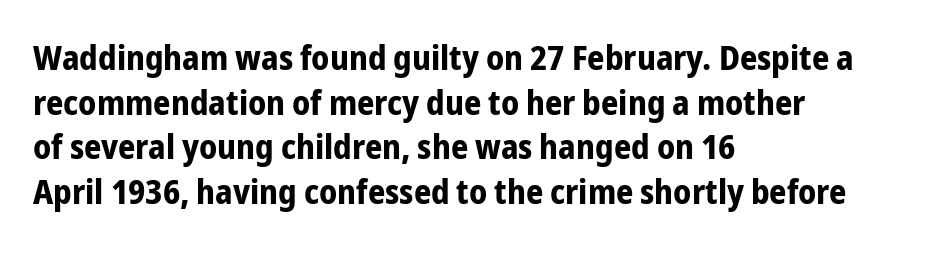
{"serif": "no", "italic": "no", "bold": "yes", "weight": "bold", "width": "condensed", "stroke_contrast": "low", "x_height": "medium", "monospaced": "no", "underline": "no", "align": "left", "line_spacing": "normal", "line_spacing_ratio": 1.31, "letter_spacing": "normal", "letter_spacing_em": 0.0, "glyph_px": 34}
